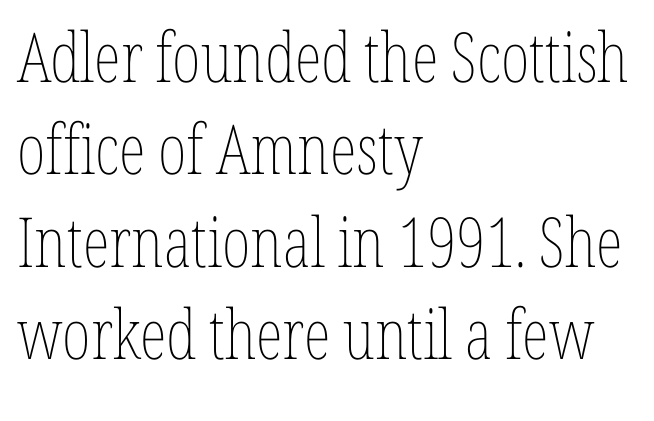
Q: Is the text bold? A: No.
Q: Is the text italic (slanted)? A: No, it is upright.
Q: Is the text underlined? A: No.
Q: How is the paragraph aligned? A: Left-aligned.
Q: Is the spacing between letters normal or unusually wide? A: Normal.
Q: Is the spacing between lines tight, normal or loose? A: Normal.
Q: Width (condensed, normal, or wide)? A: Condensed.
Q: Stroke contrast? A: Low.
Q: x-height? A: Medium.
Q: Monospaced? A: No.
